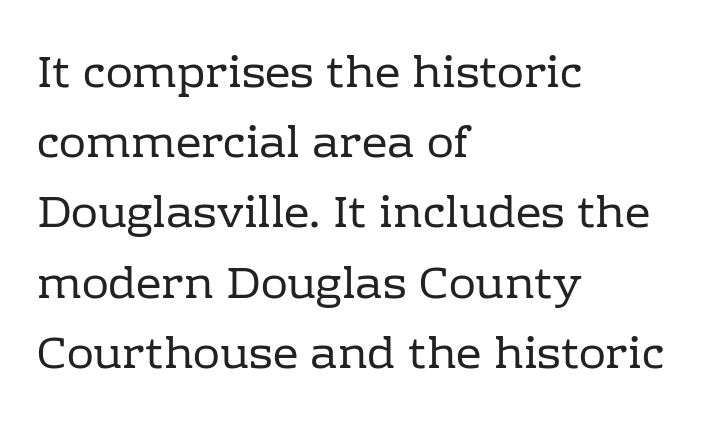
The image shows 45 px regular-weight serif type, upright; set left-aligned, normal line spacing (1.56x), normal letter spacing, not underlined; low stroke contrast and a medium x-height.
